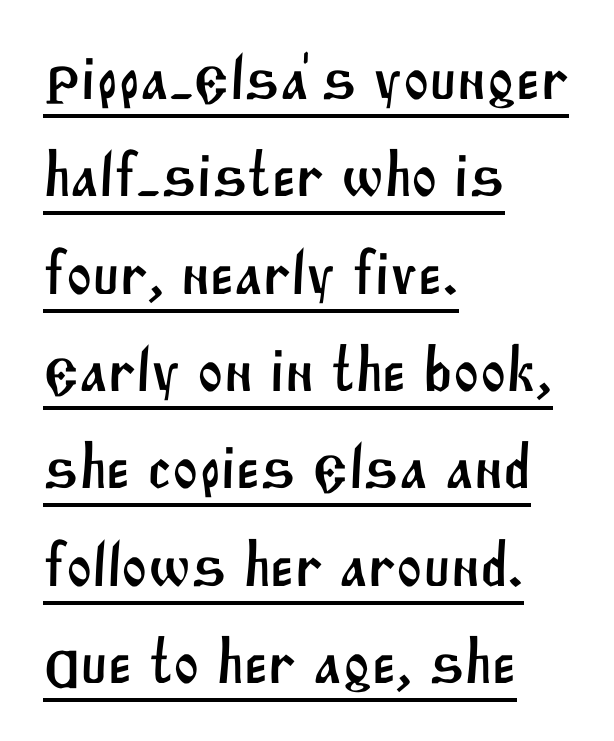
Q: Is the typeface a serif or a sans-serif typeface? A: Sans-serif.
Q: Is the text underlined? A: Yes.
Q: How is the paragraph aligned? A: Left-aligned.
Q: Is the spacing between letters normal or unusually wide? A: Normal.
Q: Is the spacing between lines tight, normal or loose? A: Normal.
Q: Width (condensed, normal, or wide)? A: Normal.
Q: Stroke contrast? A: Medium.
Q: x-height? A: Large.
Q: Monospaced? A: No.
